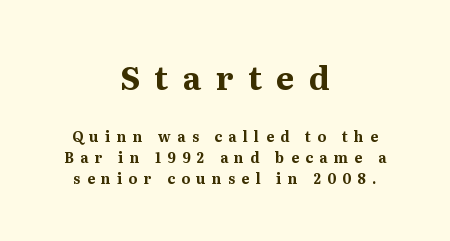
The image shows 32 px bold serif type, upright; set centered, normal line spacing (1.49x), unusually wide letter spacing (+0.46 em), not underlined; the first (top) block is 2.29x larger; medium stroke contrast and a medium x-height.
